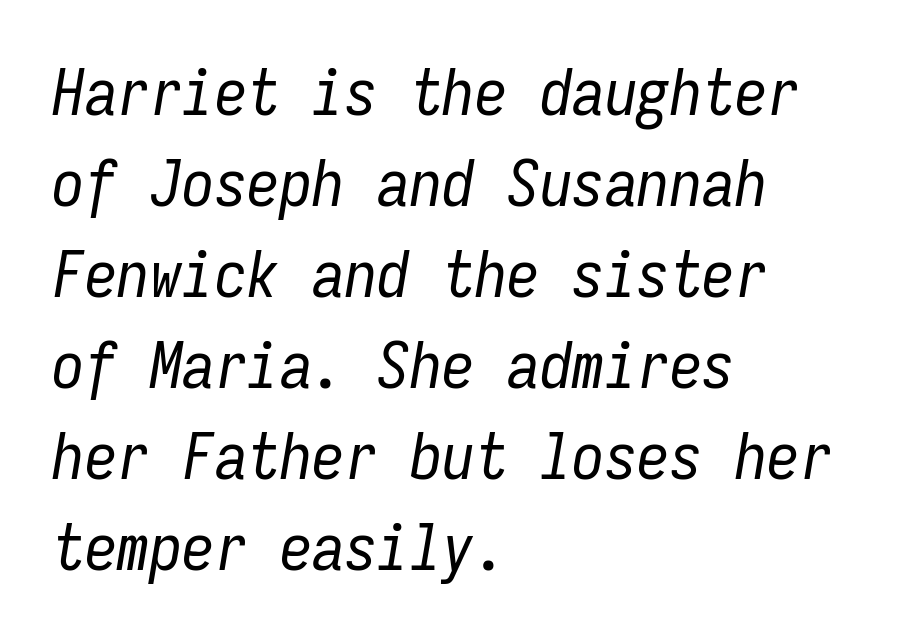
The typesetting does not lean heavy: it is not bold. Here the glyphs are tracked normally, forming tight word shapes. Each letter, wide or thin by design, is forced into the same width here. Rule under the text: the space is simply empty.
